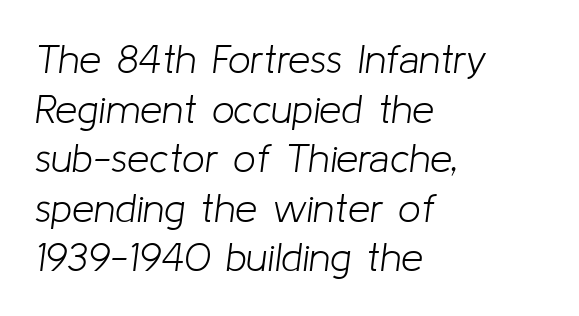
{"italic": "yes", "lean": "right", "slant_degrees": 8, "bold": "no", "weight": "light", "width": "normal", "stroke_contrast": "low", "x_height": "medium", "monospaced": "no", "underline": "no", "align": "left", "line_spacing_ratio": 1.24, "letter_spacing": "normal", "letter_spacing_em": 0.0, "glyph_px": 40}
